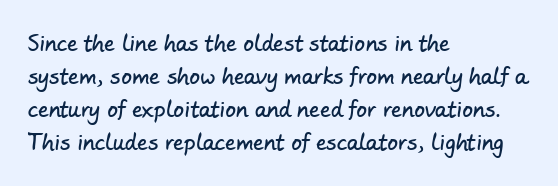
Q: Is the text underlined? A: No.
Q: How is the paragraph aligned? A: Left-aligned.
Q: Is the spacing between letters normal or unusually wide? A: Normal.
Q: Is the spacing between lines tight, normal or loose? A: Normal.
